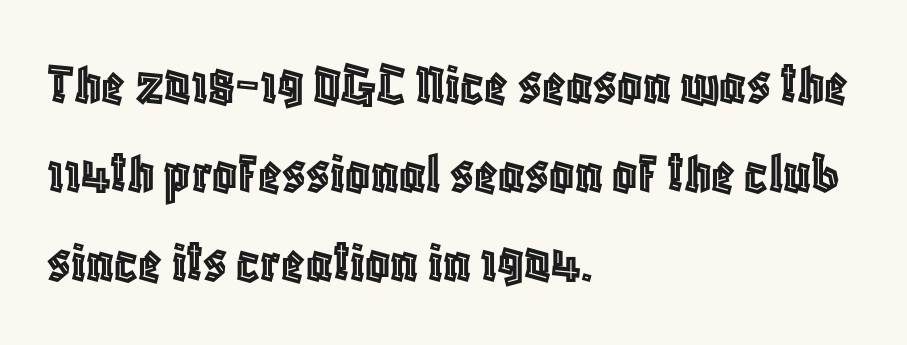
Q: Is the text italic (slanted)? A: No, it is upright.
Q: Is the text underlined? A: No.
Q: How is the paragraph aligned? A: Left-aligned.
Q: Is the spacing between letters normal or unusually wide? A: Normal.
Q: Is the spacing between lines tight, normal or loose? A: Normal.
Q: Width (condensed, normal, or wide)? A: Condensed.
Q: x-height? A: Large.
Q: Monospaced? A: No.
